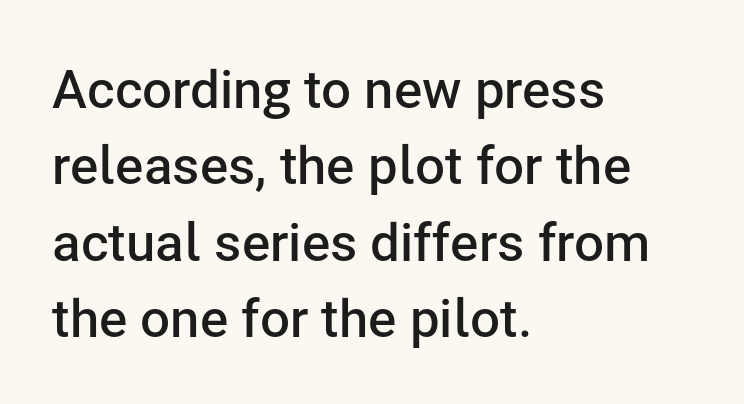
{"serif": "no", "italic": "no", "bold": "semi", "weight": "semibold", "width": "normal", "stroke_contrast": "low", "x_height": "medium", "monospaced": "no", "underline": "no", "align": "left", "line_spacing": "normal", "line_spacing_ratio": 1.44, "letter_spacing": "normal", "letter_spacing_em": 0.0, "glyph_px": 53}
